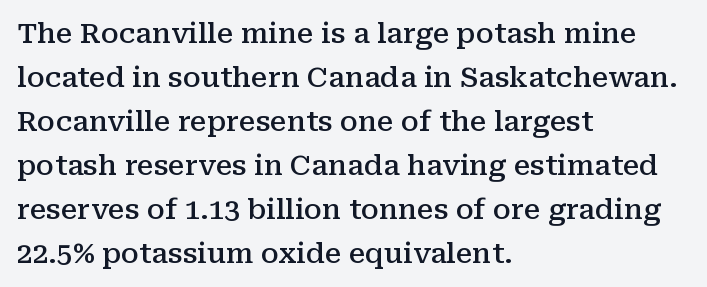
Q: Is the text bold? A: Semi-bold.
Q: Is the text italic (slanted)? A: No, it is upright.
Q: Is the typeface a serif or a sans-serif typeface? A: Serif.
Q: Is the text underlined? A: No.
Q: How is the paragraph aligned? A: Left-aligned.
Q: Is the spacing between letters normal or unusually wide? A: Normal.
Q: Is the spacing between lines tight, normal or loose? A: Normal.
Q: Width (condensed, normal, or wide)? A: Normal.
Q: Stroke contrast? A: Medium.
Q: x-height? A: Medium.
Q: Monospaced? A: No.
